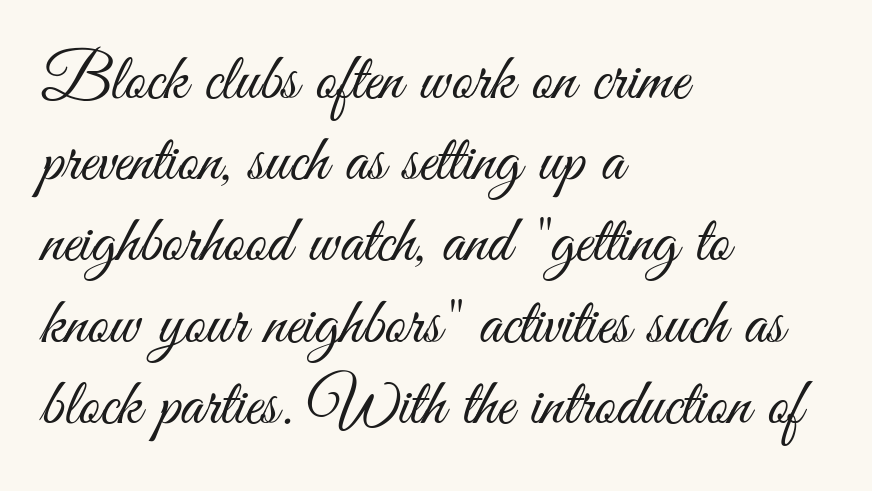
{"serif": "no", "bold": "no", "weight": "light", "width": "condensed", "stroke_contrast": "medium", "x_height": "small", "monospaced": "no", "underline": "no", "align": "left", "line_spacing_ratio": 1.23, "letter_spacing": "normal", "letter_spacing_em": 0.0, "glyph_px": 66}
